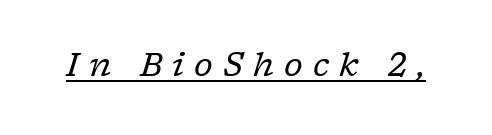
The type is letterspaced generously, with wide tracking. The face used here has a pronounced slope to its letters. This sample has the flowing, uneven cadence of proportional lettering. Each line of the rendering has a horizontal stroke beneath the glyphs. Stem width sits at or under what a default text font uses. The typeface chosen for these lines features serifs.
